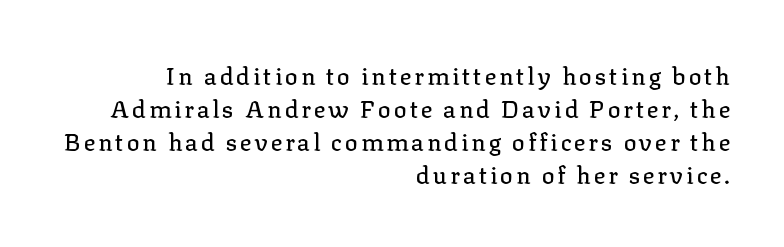
Q: Is the text italic (slanted)? A: No, it is upright.
Q: Is the text underlined? A: No.
Q: How is the paragraph aligned? A: Right-aligned.
Q: Is the spacing between lines tight, normal or loose? A: Normal.
